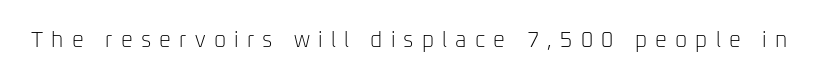
Q: Is the text bold? A: No.
Q: Is the text italic (slanted)? A: No, it is upright.
Q: Is the text underlined? A: No.
Q: Is the spacing between letters normal or unusually wide? A: Unusually wide.
